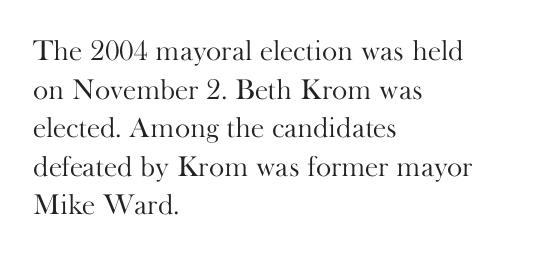
The image shows 29 px light serif type, upright; set left-aligned, normal line spacing (1.33x), normal letter spacing, not underlined; high stroke contrast and a small x-height.
